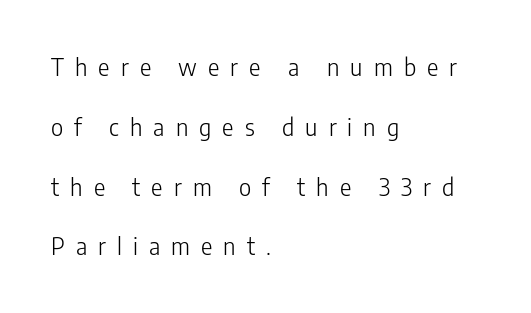
{"italic": "no", "bold": "no", "underline": "no", "align": "left", "line_spacing": "loose", "line_spacing_ratio": 2.49, "letter_spacing": "wide", "letter_spacing_em": 0.46, "glyph_px": 24}
